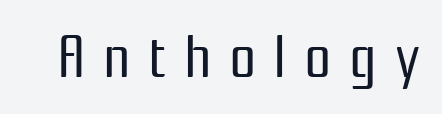
The image shows 60 px regular-weight, condensed sans-serif type, upright; set unusually wide letter spacing (+0.29 em), not underlined; low stroke contrast and a medium x-height.
